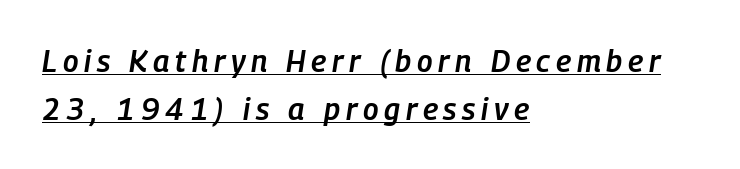
The image shows 30 px semibold, condensed type, italic (leaning right); set left-aligned, normal line spacing (1.59x), underlined; low stroke contrast and a medium x-height.
